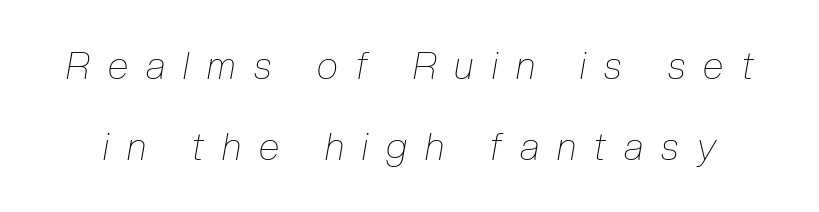
This reads as an unemphasized weight, regular at the heaviest. Students, note that the glyphs here are deliberately spaced far apart. You could not count columns in this text — the font is proportionally spaced. The face used here has a pronounced slope to its letters. A great deal of white space separates one row of letters from the next. The baseline area is clear.
